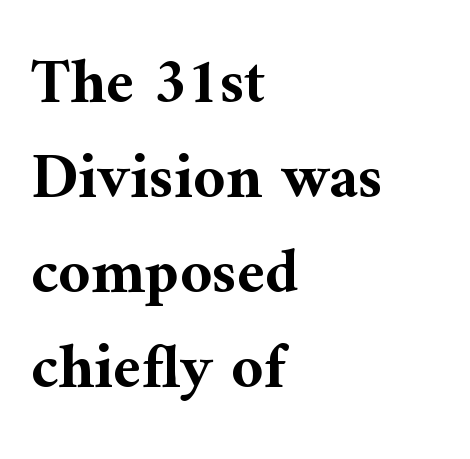
The image shows 63 px bold serif type, upright; set left-aligned, normal line spacing (1.51x), normal letter spacing, not underlined; medium stroke contrast and a medium x-height.
